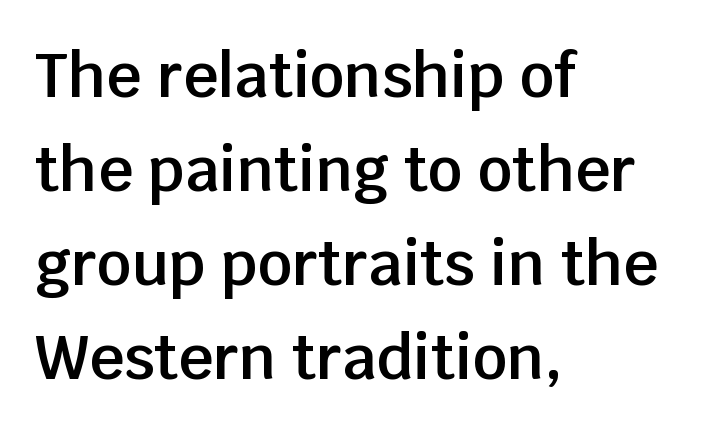
The image shows 61 px semibold sans-serif type, upright; set left-aligned, normal line spacing (1.54x), normal letter spacing, not underlined; low stroke contrast and a large x-height.
